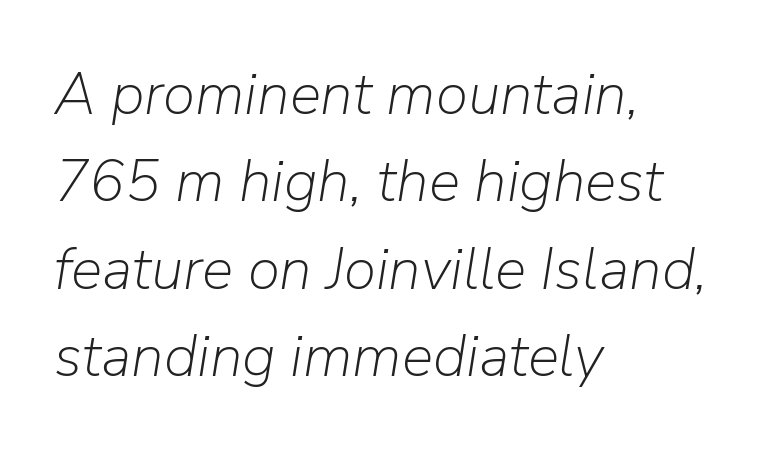
{"italic": "yes", "lean": "right", "slant_degrees": 9, "bold": "no", "weight": "light", "width": "normal", "stroke_contrast": "low", "x_height": "medium", "monospaced": "no", "underline": "no", "align": "left", "line_spacing": "normal", "line_spacing_ratio": 1.48, "letter_spacing": "normal", "letter_spacing_em": 0.0, "glyph_px": 59}
